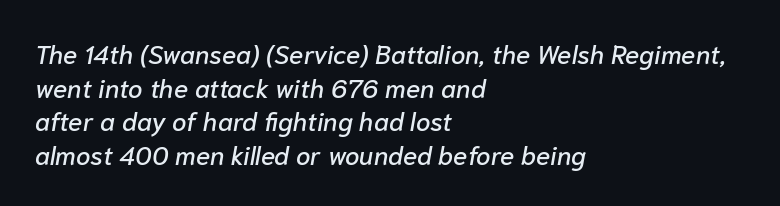
Q: Is the text italic (slanted)? A: Yes, it leans right by about 10 degrees.
Q: Is the text underlined? A: No.
Q: How is the paragraph aligned? A: Left-aligned.
Q: Is the spacing between letters normal or unusually wide? A: Normal.
Q: Is the spacing between lines tight, normal or loose? A: Normal.
